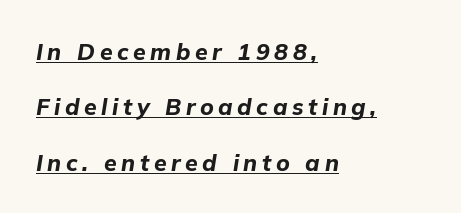
The image shows 23 px bold type, italic (leaning right); set left-aligned, loose line spacing (2.41x), unusually wide letter spacing (+0.2 em), underlined.
